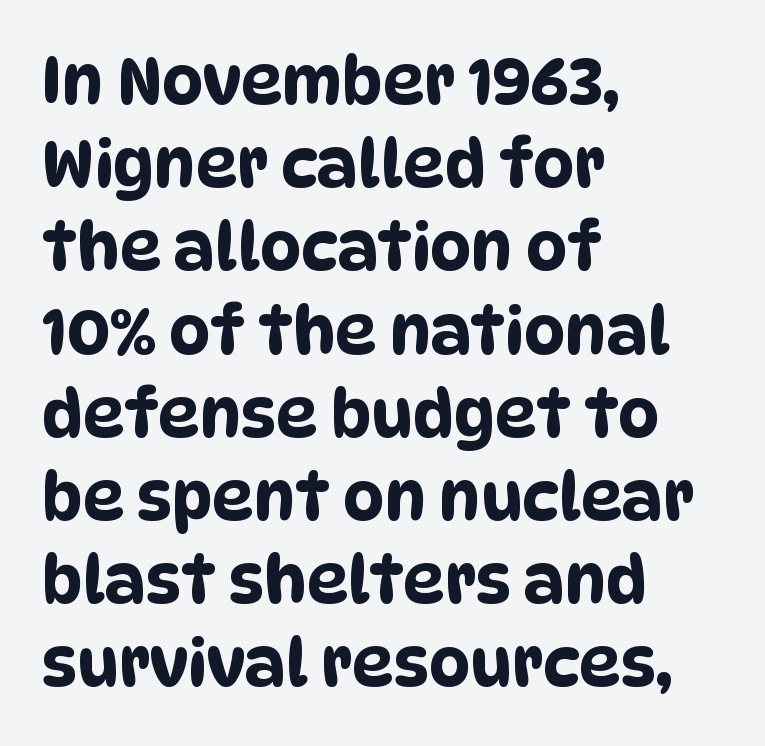
A typesetter would call this proportional, since set widths differ per character. The setting favours the left margin, as ordinary paragraphs usually do. The horizontal fit of the characters is conventional and even. Regular leading. These lines are composed in type without serifs.
